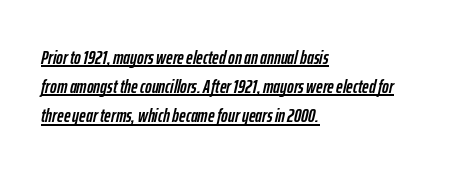
The image shows 20 px text type, italic (leaning right); set left-aligned, normal line spacing (1.46x), normal letter spacing, underlined.
